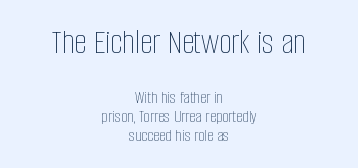
{"italic": "no", "bold": "no", "weight": "thin", "width": "condensed", "stroke_contrast": "low", "x_height": "large", "monospaced": "no", "underline": "no", "align": "center", "line_spacing": "tight", "line_spacing_ratio": 1.05, "letter_spacing": "normal", "letter_spacing_em": 0.0, "larger_block": "first", "size_ratio": 1.94, "glyph_px": 35}
